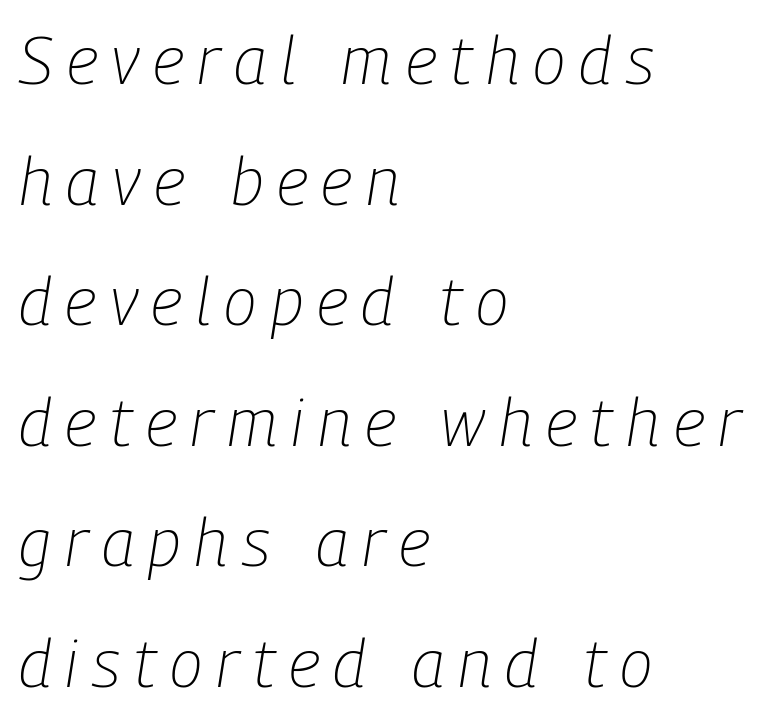
{"italic": "yes", "lean": "right", "slant_degrees": 9, "bold": "no", "weight": "light", "width": "condensed", "stroke_contrast": "low", "x_height": "medium", "monospaced": "no", "underline": "no", "align": "left", "line_spacing_ratio": 1.8, "letter_spacing": "wide", "letter_spacing_em": 0.21, "glyph_px": 67}
